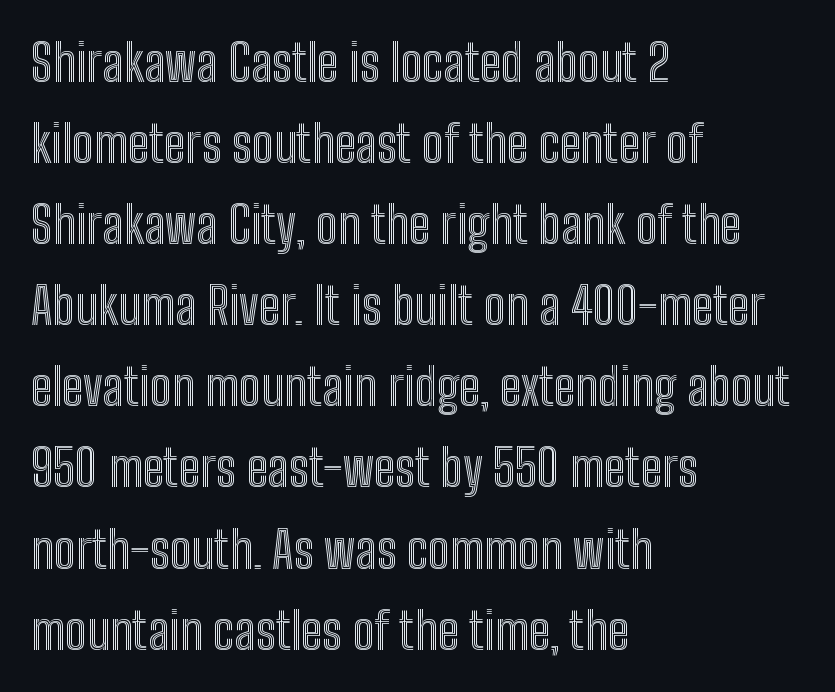
{"italic": "no", "width": "condensed", "x_height": "medium", "monospaced": "no", "underline": "no", "align": "left", "line_spacing": "normal", "line_spacing_ratio": 1.59, "letter_spacing": "normal", "letter_spacing_em": 0.0, "glyph_px": 51}
